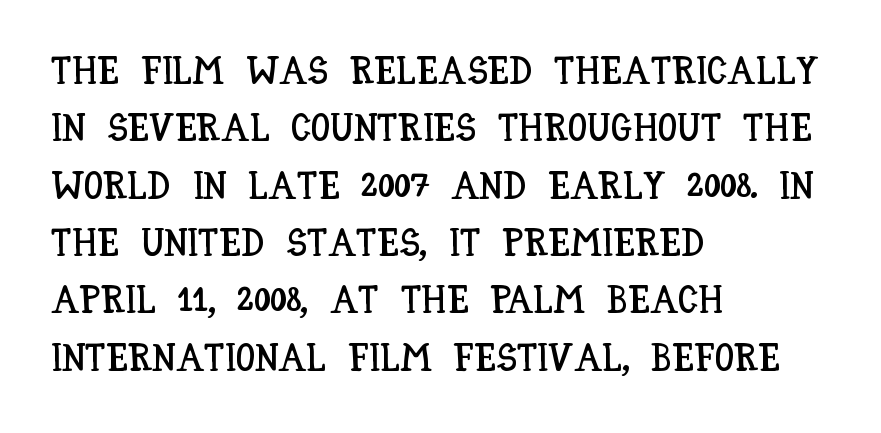
The image shows 39 px condensed type, upright; set left-aligned, normal line spacing (1.47x), normal letter spacing, not underlined; low stroke contrast and a large x-height.
